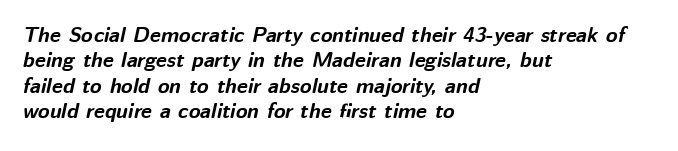
{"italic": "yes", "lean": "right", "slant_degrees": 12, "bold": "yes", "underline": "no", "align": "left", "line_spacing_ratio": 1.21, "letter_spacing": "normal", "letter_spacing_em": 0.0, "glyph_px": 21}
